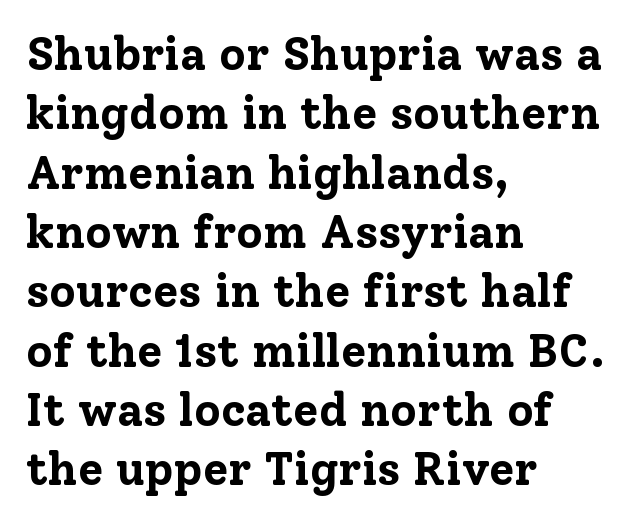
Q: Is the text bold? A: Yes.
Q: Is the text italic (slanted)? A: No, it is upright.
Q: Is the typeface a serif or a sans-serif typeface? A: Serif.
Q: Is the text underlined? A: No.
Q: How is the paragraph aligned? A: Left-aligned.
Q: Is the spacing between letters normal or unusually wide? A: Normal.
Q: Is the spacing between lines tight, normal or loose? A: Normal.
Q: Width (condensed, normal, or wide)? A: Normal.
Q: Stroke contrast? A: Low.
Q: x-height? A: Medium.
Q: Monospaced? A: No.
